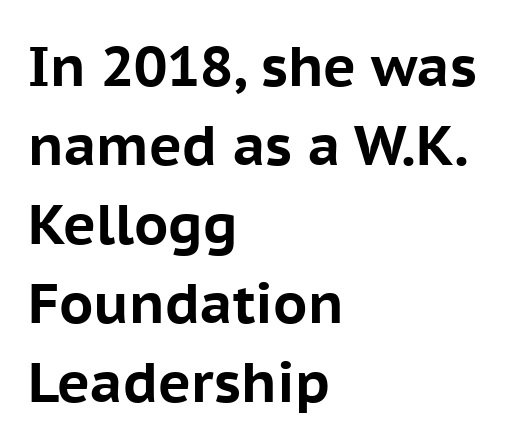
Q: Is the text bold? A: Yes.
Q: Is the text italic (slanted)? A: No, it is upright.
Q: Is the typeface a serif or a sans-serif typeface? A: Sans-serif.
Q: Is the text underlined? A: No.
Q: How is the paragraph aligned? A: Left-aligned.
Q: Is the spacing between letters normal or unusually wide? A: Normal.
Q: Is the spacing between lines tight, normal or loose? A: Normal.
Q: Width (condensed, normal, or wide)? A: Normal.
Q: Stroke contrast? A: Low.
Q: x-height? A: Medium.
Q: Monospaced? A: No.
